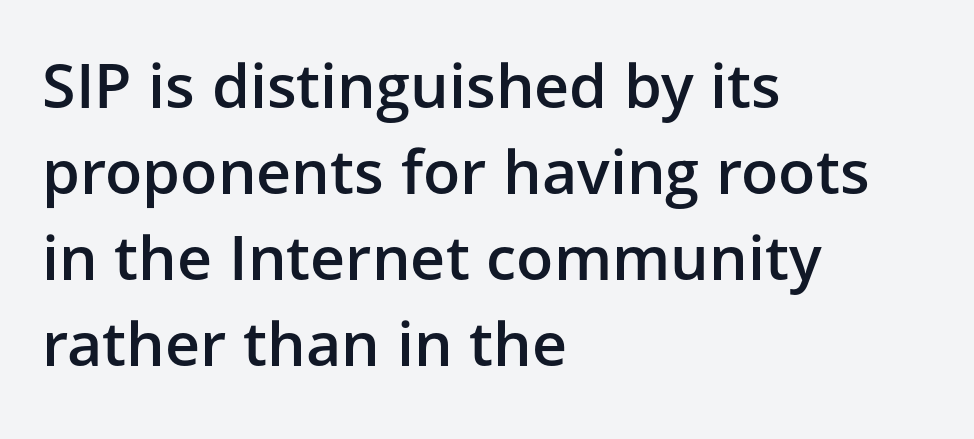
Unlike a traditional serif, this face leaves its strokes unadorned. Beneath every word, the page is bare. A typesetter would mark this as roman, not italic. Tracking here is standard; glyphs follow each other at the usual distance. Layout note: lines flush left. The rendering uses natural spacing where letterforms have individual widths.
